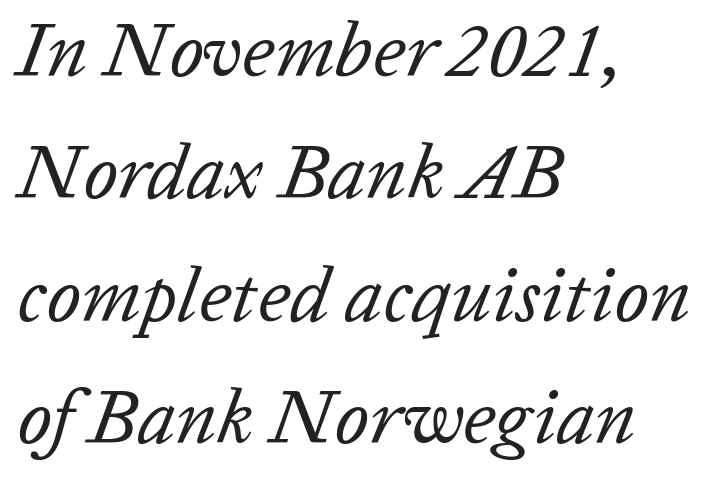
{"italic": "yes", "lean": "right", "slant_degrees": 20, "bold": "no", "weight": "regular", "width": "normal", "stroke_contrast": "low", "x_height": "medium", "monospaced": "no", "underline": "no", "align": "left", "line_spacing": "normal", "line_spacing_ratio": 1.59, "letter_spacing": "normal", "letter_spacing_em": 0.0, "glyph_px": 77}
